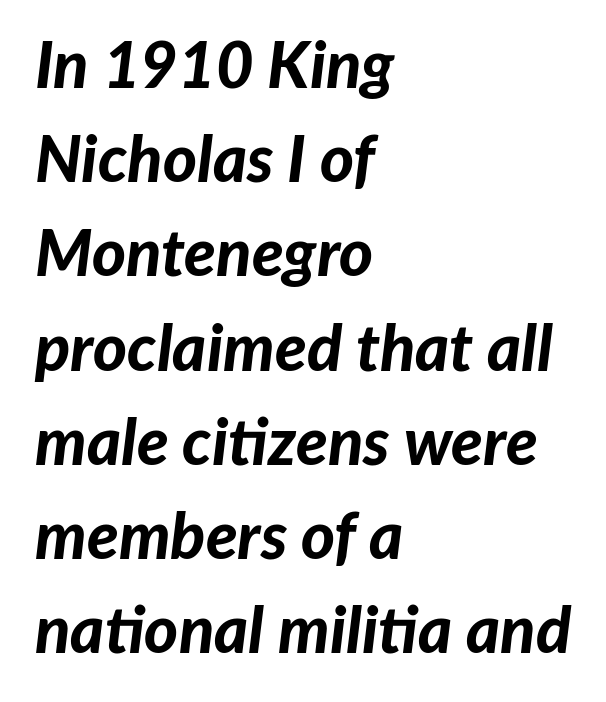
The string is rendered with underlining switched off. Line starts are locked; line ends wander. This is oblique type, the kind used for emphasis or titles. Each new line begins a customary step beneath the previous one.
